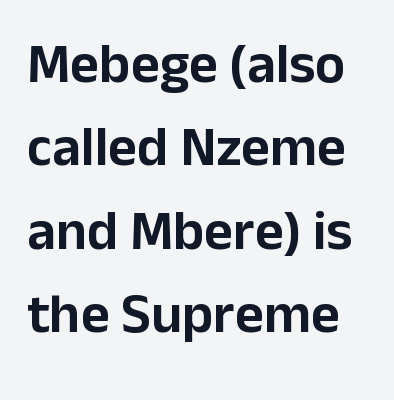
Q: Is the text italic (slanted)? A: No, it is upright.
Q: Is the typeface a serif or a sans-serif typeface? A: Sans-serif.
Q: Is the text underlined? A: No.
Q: Is the spacing between letters normal or unusually wide? A: Normal.
Q: Is the spacing between lines tight, normal or loose? A: Normal.
Q: Width (condensed, normal, or wide)? A: Normal.
Q: Stroke contrast? A: Low.
Q: x-height? A: Medium.
Q: Monospaced? A: No.
